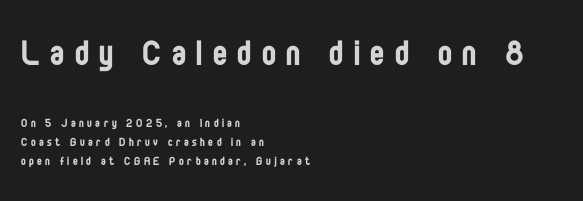
The image shows 42 px regular-weight, condensed sans-serif type, upright; set left-aligned, normal line spacing (1.36x), unusually wide letter spacing (+0.25 em), not underlined; the first (top) block is 3.0x larger; low stroke contrast and a large x-height.
